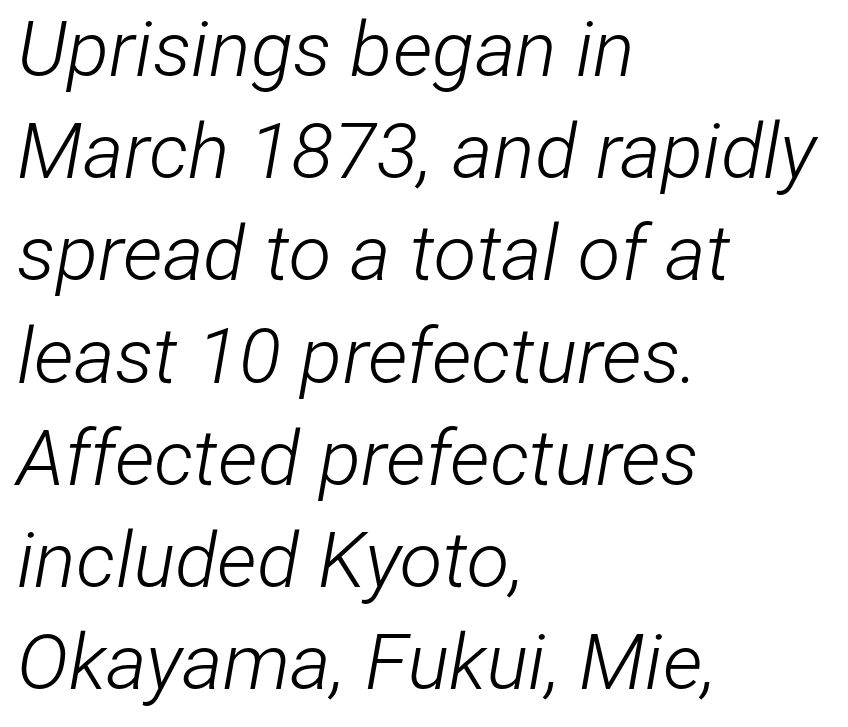
The rendering uses natural spacing where letterforms have individual widths. Short and long lines alike share a common starting point at left. Whoever set this chose a conventional vertical rhythm. Yep, that's italic — everything's leaning. The typeface has the unassuming heft of standard copy or less.
